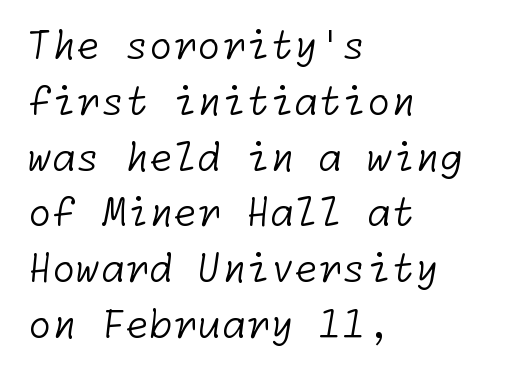
Q: Is the text bold? A: No.
Q: Is the typeface a serif or a sans-serif typeface? A: Sans-serif.
Q: Is the text underlined? A: No.
Q: How is the paragraph aligned? A: Left-aligned.
Q: Is the spacing between letters normal or unusually wide? A: Normal.
Q: Is the spacing between lines tight, normal or loose? A: Normal.
Q: Width (condensed, normal, or wide)? A: Normal.
Q: Stroke contrast? A: Low.
Q: x-height? A: Medium.
